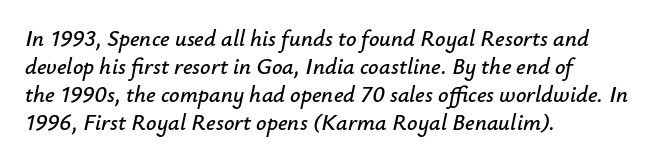
{"italic": "yes", "lean": "right", "slant_degrees": 12, "underline": "no", "align": "left", "line_spacing_ratio": 1.22, "letter_spacing": "normal", "letter_spacing_em": 0.0, "glyph_px": 23}
